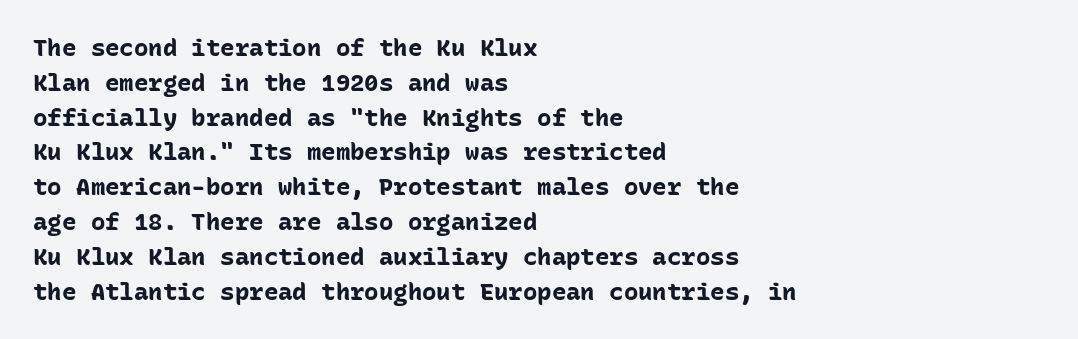
{"italic": "no", "bold": "yes", "underline": "no", "align": "left", "line_spacing": "normal", "line_spacing_ratio": 1.45, "letter_spacing": "normal", "letter_spacing_em": 0.0, "glyph_px": 24}
